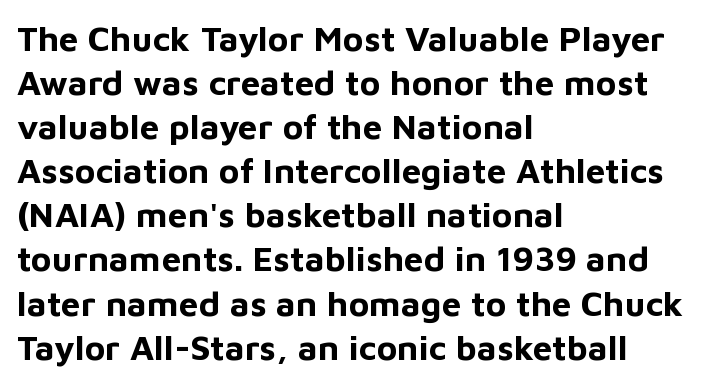
{"serif": "no", "italic": "no", "bold": "yes", "weight": "bold", "width": "normal", "stroke_contrast": "low", "x_height": "medium", "monospaced": "no", "underline": "no", "align": "left", "line_spacing": "normal", "line_spacing_ratio": 1.26, "letter_spacing": "normal", "letter_spacing_em": 0.0, "glyph_px": 35}
